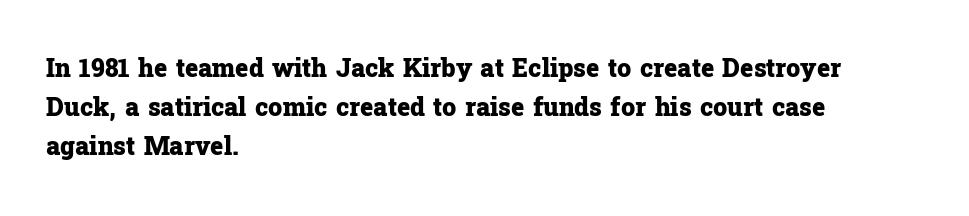
Q: Is the text bold? A: Yes.
Q: Is the text italic (slanted)? A: No, it is upright.
Q: Is the text underlined? A: No.
Q: How is the paragraph aligned? A: Left-aligned.
Q: Is the spacing between letters normal or unusually wide? A: Normal.
Q: Is the spacing between lines tight, normal or loose? A: Normal.
